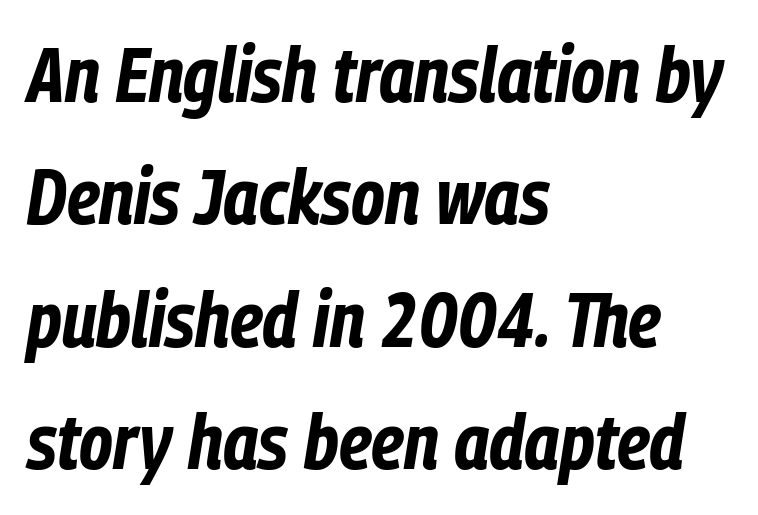
The image shows 77 px bold, condensed type, italic (leaning right); set left-aligned, normal line spacing (1.59x), normal letter spacing, not underlined; low stroke contrast and a medium x-height.
